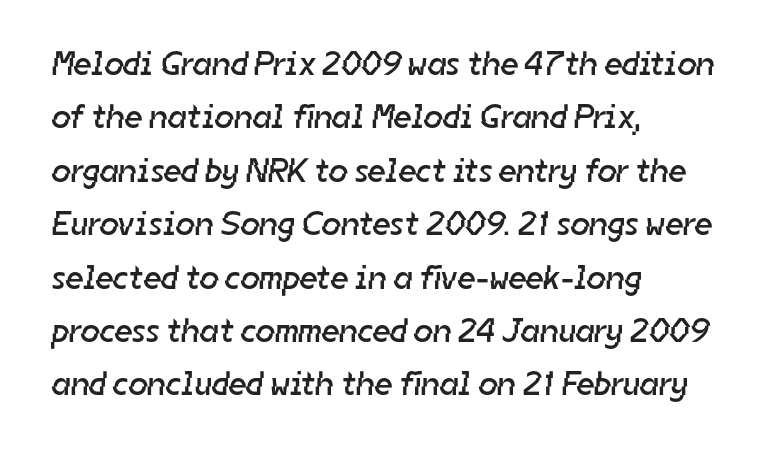
{"serif": "no", "bold": "no", "weight": "regular", "width": "normal", "stroke_contrast": "low", "x_height": "medium", "monospaced": "no", "underline": "no", "align": "left", "line_spacing": "normal", "line_spacing_ratio": 1.57, "letter_spacing": "normal", "letter_spacing_em": 0.0, "glyph_px": 34}
